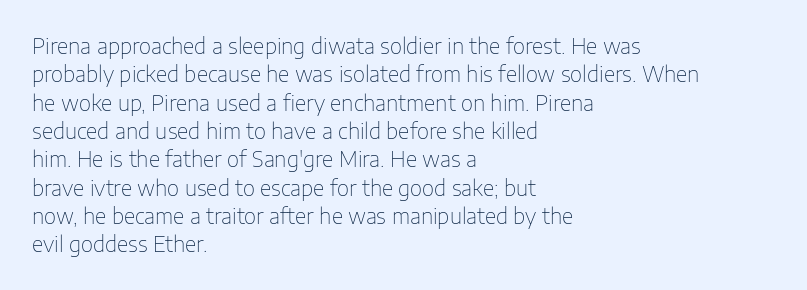
Evenly set lines give the paragraph a standard silhouette. Students, note that the glyphs here touch the page at normal intervals. In terms of posture, this sample is upright. Typeset ragged right — the left edge is the straight one.
